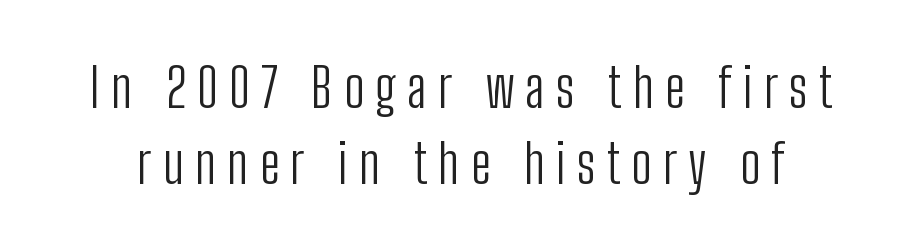
{"serif": "no", "italic": "no", "bold": "no", "weight": "light", "width": "condensed", "stroke_contrast": "low", "x_height": "medium", "monospaced": "no", "underline": "no", "line_spacing": "normal", "line_spacing_ratio": 1.4, "letter_spacing": "wide", "letter_spacing_em": 0.21, "glyph_px": 54}
